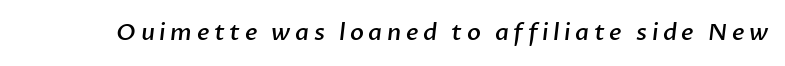
How heavy is the stroke? Medium-heavy — a semibold, shy of bold. This sample uses expanded letter spacing, leaving extra air between glyphs. The string is rendered with underlining switched off.
